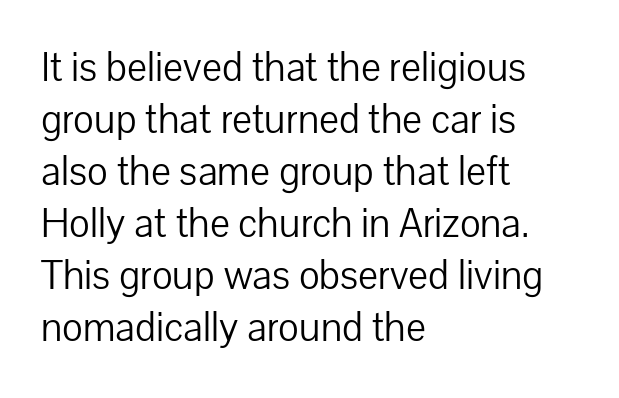
The string is rendered with underlining switched off. The letters advance in unequal steps, a hallmark of proportional type. The font family rendered here belongs to the sans-serif group. Standard letterfit; no display-style spreading of the glyphs. The letterforms sit at book weight or below.
